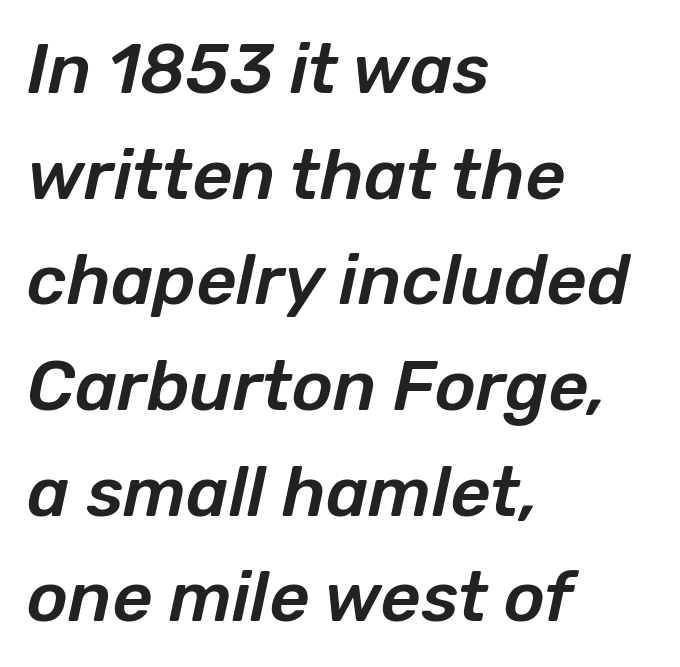
Varying glyph widths throughout — classic text-font behaviour. Left-aligned paragraph, ragged on the right. If you measured baseline to baseline, you'd find a middling distance. The face used here has a pronounced slope to its letters. Has an underline been added? It has not.
